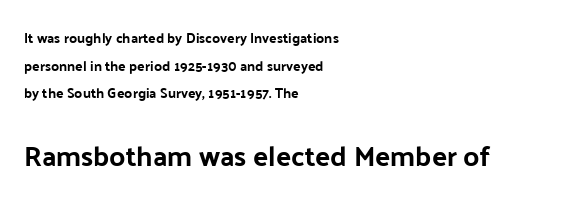
Q: Is the text bold? A: Yes.
Q: Is the text italic (slanted)? A: No, it is upright.
Q: Is the typeface a serif or a sans-serif typeface? A: Sans-serif.
Q: Is the text underlined? A: No.
Q: How is the paragraph aligned? A: Left-aligned.
Q: Is the spacing between letters normal or unusually wide? A: Normal.
Q: Is the spacing between lines tight, normal or loose? A: Loose.
Q: Which block of text is set in a larger size, the first (top) or the second (bottom)? A: The second (bottom) one.
Q: Width (condensed, normal, or wide)? A: Normal.
Q: Stroke contrast? A: Low.
Q: x-height? A: Medium.
Q: Monospaced? A: No.
